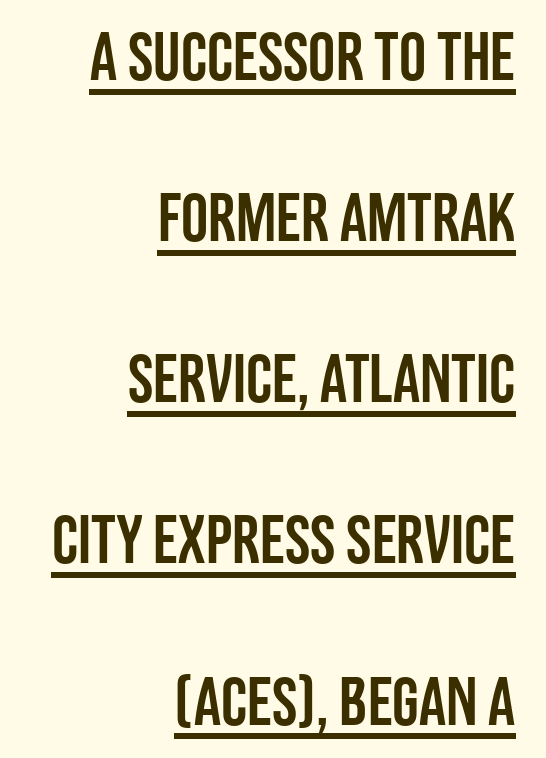
Q: Is the text italic (slanted)? A: No, it is upright.
Q: Is the typeface a serif or a sans-serif typeface? A: Sans-serif.
Q: Is the text underlined? A: Yes.
Q: How is the paragraph aligned? A: Right-aligned.
Q: Is the spacing between letters normal or unusually wide? A: Normal.
Q: Is the spacing between lines tight, normal or loose? A: Loose.
Q: Width (condensed, normal, or wide)? A: Condensed.
Q: Stroke contrast? A: Low.
Q: x-height? A: Large.
Q: Monospaced? A: No.
